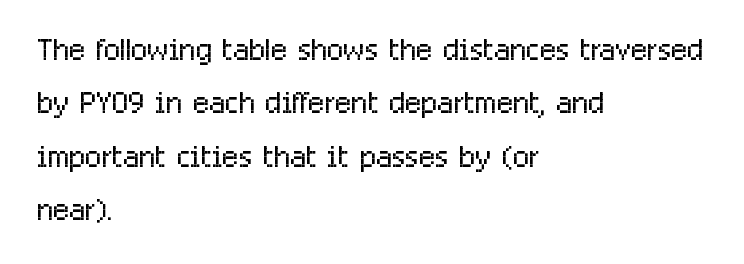
Q: Is the text bold? A: No.
Q: Is the text italic (slanted)? A: No, it is upright.
Q: Is the typeface a serif or a sans-serif typeface? A: Sans-serif.
Q: Is the text underlined? A: No.
Q: How is the paragraph aligned? A: Left-aligned.
Q: Is the spacing between letters normal or unusually wide? A: Normal.
Q: Width (condensed, normal, or wide)? A: Condensed.
Q: Stroke contrast? A: Low.
Q: x-height? A: Medium.
Q: Monospaced? A: No.
